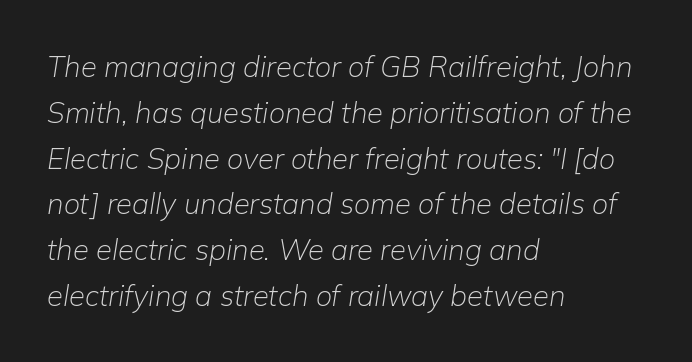
Q: Is the text bold? A: No.
Q: Is the text italic (slanted)? A: Yes, it leans right by about 9 degrees.
Q: Is the text underlined? A: No.
Q: How is the paragraph aligned? A: Left-aligned.
Q: Is the spacing between letters normal or unusually wide? A: Normal.
Q: Is the spacing between lines tight, normal or loose? A: Normal.
Q: Width (condensed, normal, or wide)? A: Normal.
Q: Stroke contrast? A: Low.
Q: x-height? A: Medium.
Q: Monospaced? A: No.
